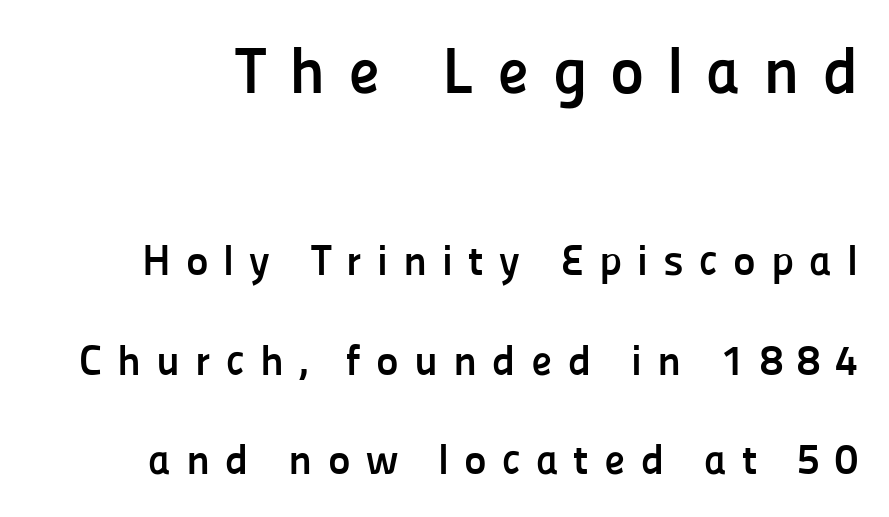
Q: Is the text bold? A: Yes.
Q: Is the text italic (slanted)? A: No, it is upright.
Q: Is the typeface a serif or a sans-serif typeface? A: Sans-serif.
Q: Is the text underlined? A: No.
Q: Is the spacing between letters normal or unusually wide? A: Unusually wide.
Q: Is the spacing between lines tight, normal or loose? A: Loose.
Q: Which block of text is set in a larger size, the first (top) or the second (bottom)? A: The first (top) one.
Q: Width (condensed, normal, or wide)? A: Normal.
Q: Stroke contrast? A: Low.
Q: x-height? A: Medium.
Q: Monospaced? A: No.
